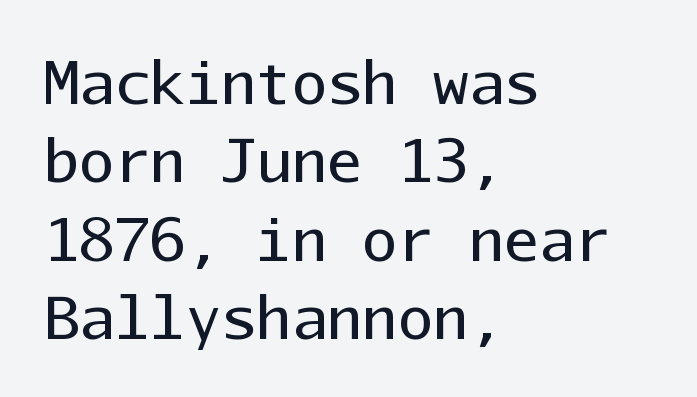
Q: Is the text bold? A: No.
Q: Is the text italic (slanted)? A: No, it is upright.
Q: Is the typeface a serif or a sans-serif typeface? A: Sans-serif.
Q: Is the text underlined? A: No.
Q: How is the paragraph aligned? A: Left-aligned.
Q: Is the spacing between letters normal or unusually wide? A: Normal.
Q: Is the spacing between lines tight, normal or loose? A: Normal.
Q: Width (condensed, normal, or wide)? A: Normal.
Q: Stroke contrast? A: Low.
Q: x-height? A: Medium.
Q: Monospaced? A: Yes.
